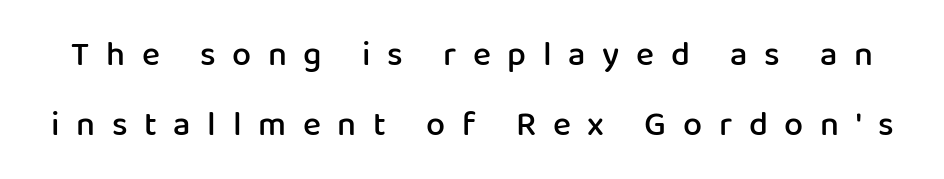
The image shows 34 px semibold sans-serif type, upright; set loose line spacing (2.06x), unusually wide letter spacing (+0.49 em), not underlined; low stroke contrast and a medium x-height.
